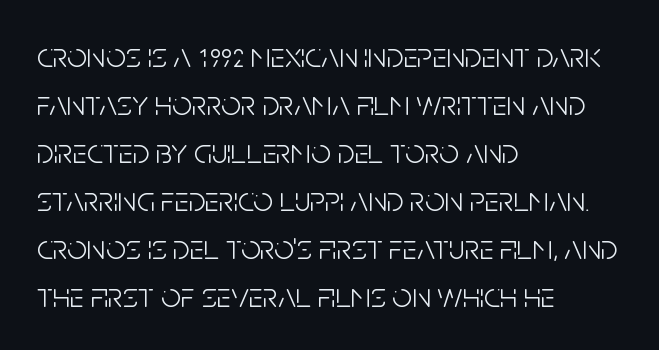
The image shows 35 px light, condensed sans-serif type, upright; set left-aligned, normal line spacing (1.37x), normal letter spacing, not underlined; low stroke contrast and a large x-height.
